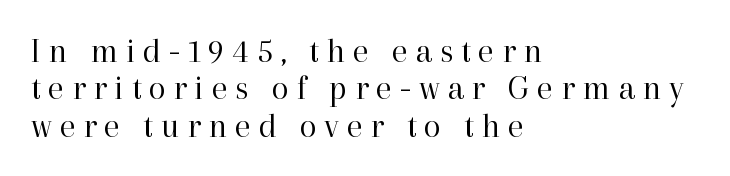
{"serif": "yes", "italic": "no", "bold": "no", "weight": "regular", "width": "normal", "stroke_contrast": "high", "x_height": "medium", "monospaced": "no", "underline": "no", "align": "left", "line_spacing": "tight", "line_spacing_ratio": 1.07, "letter_spacing": "wide", "letter_spacing_em": 0.22, "glyph_px": 35}
